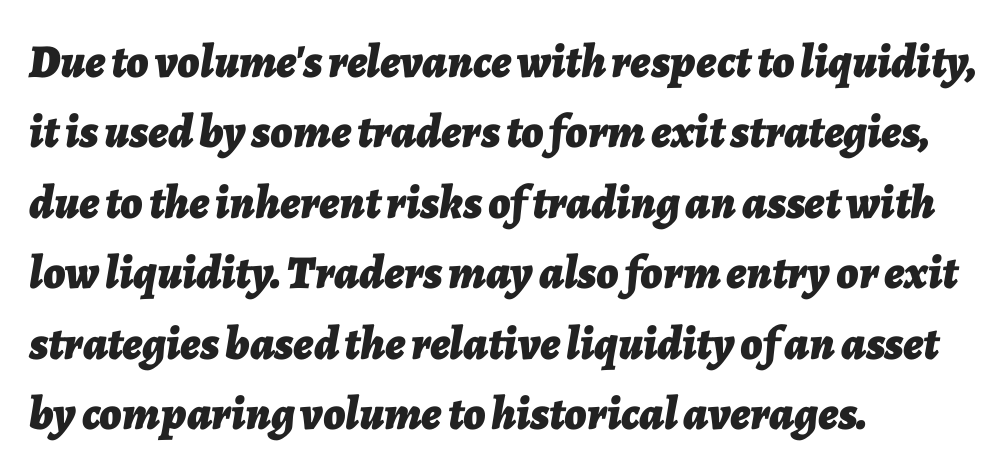
The image shows 47 px bold type, italic (leaning right); set left-aligned, normal line spacing (1.5x), normal letter spacing, not underlined; low stroke contrast and a medium x-height.
